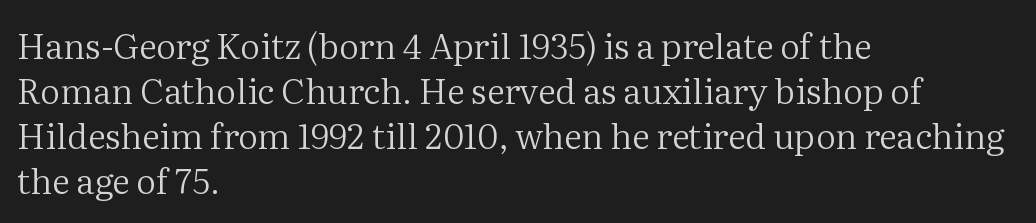
This rendering employs a face with finishing strokes, i.e., a serif. Honestly, there is no underline to notice here at all. Letters have the restrained weight of plain body copy at most. What's the leading like? Ordinary, nothing unusual. The letters advance in unequal steps, a hallmark of proportional type.
